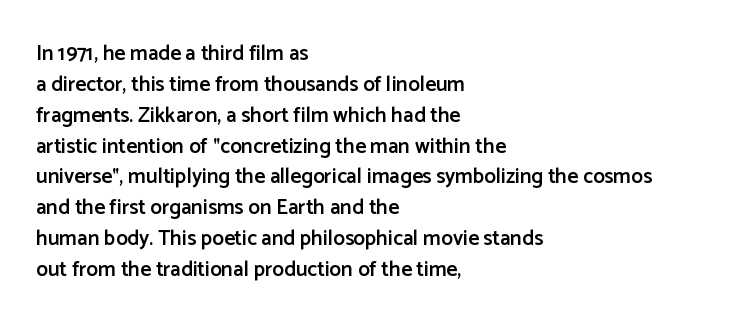
The lines are quadded left. No word sits above an underline. A typesetter would mark this as roman, not italic. Observe the ordinary spacing: letters are neighbours, not strangers.
